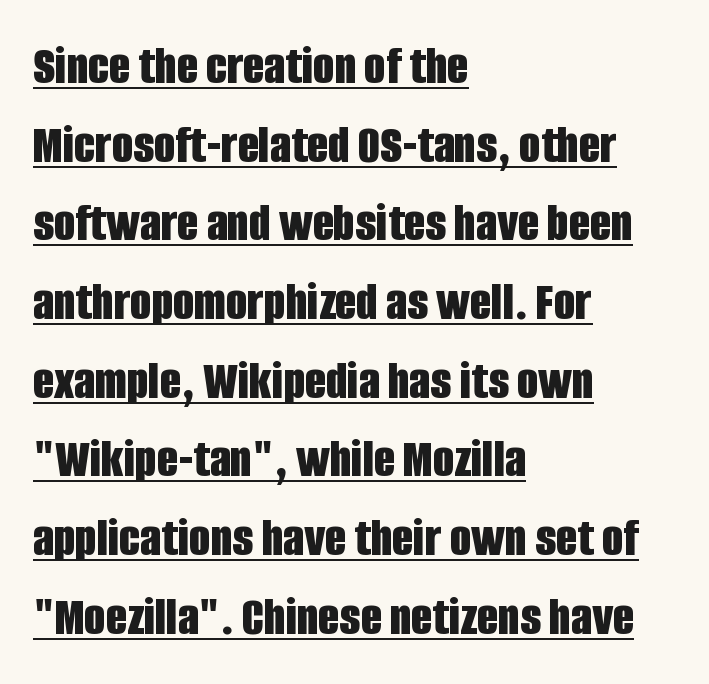
The image shows 55 px bold, condensed sans-serif type, upright; set left-aligned, normal line spacing (1.43x), normal letter spacing, underlined; low stroke contrast and a large x-height.
